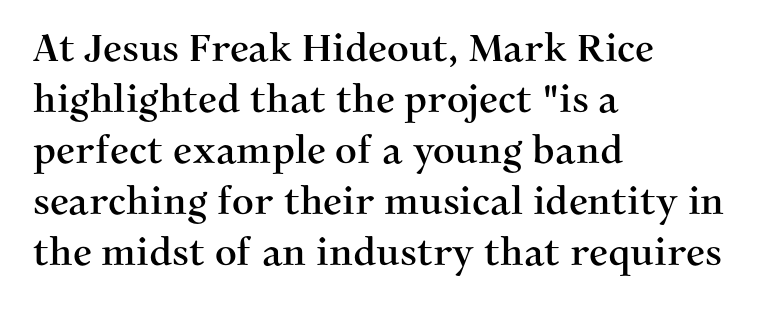
The image shows 38 px serif type, upright; set left-aligned, normal line spacing (1.34x), normal letter spacing, not underlined; medium stroke contrast and a medium x-height.
